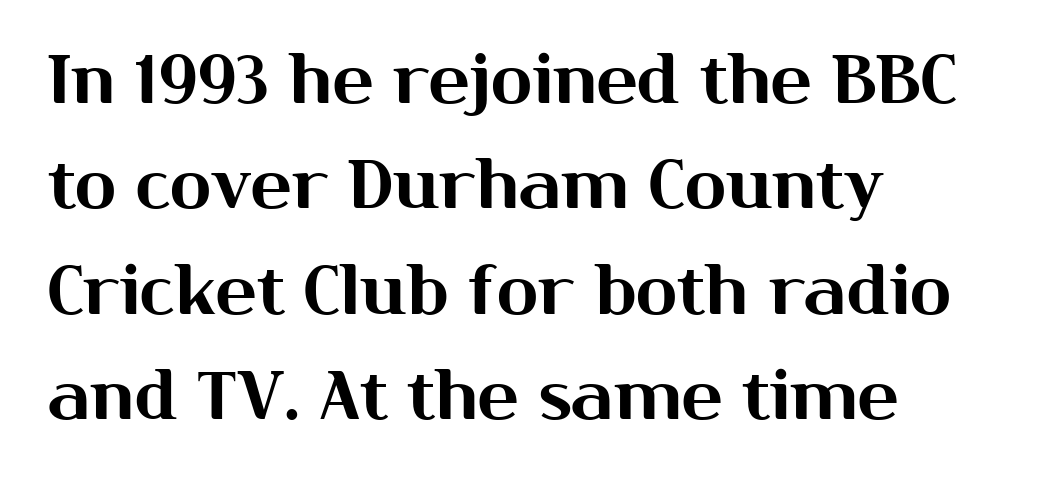
Q: Is the text italic (slanted)? A: No, it is upright.
Q: Is the typeface a serif or a sans-serif typeface? A: Sans-serif.
Q: Is the text underlined? A: No.
Q: How is the paragraph aligned? A: Left-aligned.
Q: Is the spacing between letters normal or unusually wide? A: Normal.
Q: Is the spacing between lines tight, normal or loose? A: Normal.
Q: Width (condensed, normal, or wide)? A: Normal.
Q: Stroke contrast? A: Medium.
Q: x-height? A: Medium.
Q: Monospaced? A: No.
